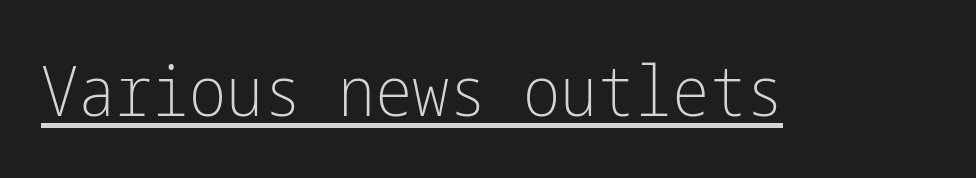
{"serif": "no", "italic": "no", "bold": "no", "weight": "light", "width": "condensed", "stroke_contrast": "low", "x_height": "medium", "underline": "yes", "letter_spacing": "normal", "letter_spacing_em": 0.0, "glyph_px": 70}
